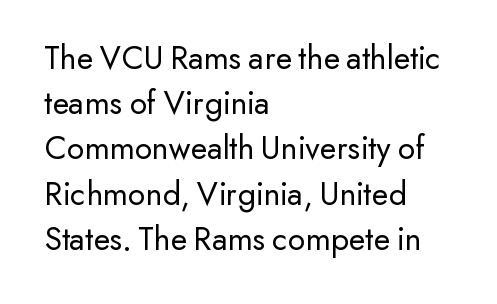
The image shows 34 px regular-weight sans-serif type, upright; set left-aligned, normal line spacing (1.33x), normal letter spacing, not underlined; low stroke contrast and a small x-height.
